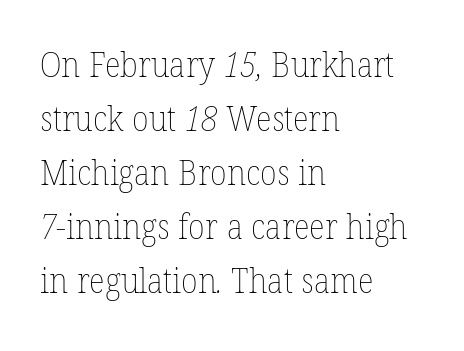
The image shows 34 px thin type; set left-aligned, normal line spacing (1.59x), normal letter spacing, not underlined; low stroke contrast and a medium x-height.
